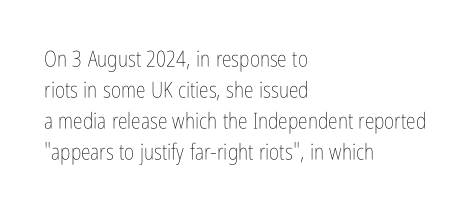
The words here are not underlined. Default kerning and tracking; the words read as compact shapes. The paragraph shown leans on its left margin. Posture: straight, roman, zero tilt. Vertical stems look standard width or narrower in stroke. Vertical spacing — default.
